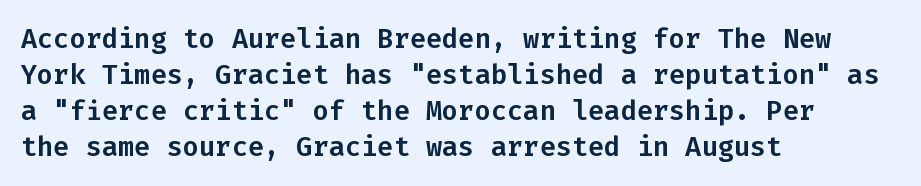
The image shows 27 px text type, upright; set left-aligned, normal line spacing (1.33x), normal letter spacing, not underlined.
